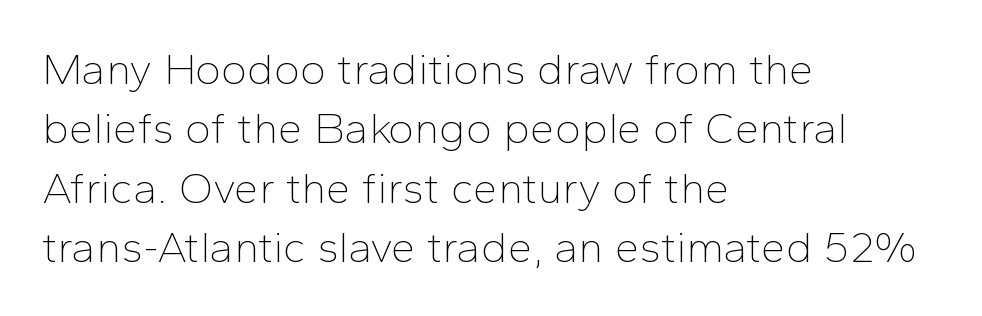
Looks like regular typesetting: each glyph gets only the width it needs. Vertical stems look standard width or narrower in stroke. Is there much room between lines? A standard amount, neither cramped nor airy. Style check: upright. This is sans-serif lettering, the kind often seen on screens and signage. The paragraph shown leans on its left margin.
